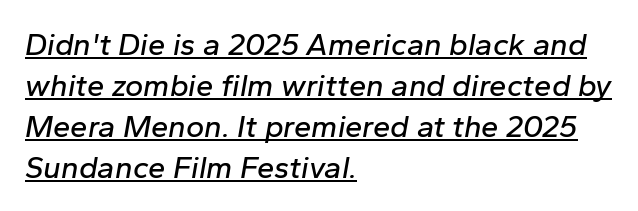
{"italic": "yes", "lean": "right", "slant_degrees": 10, "width": "normal", "stroke_contrast": "low", "x_height": "medium", "monospaced": "no", "underline": "yes", "align": "left", "line_spacing": "normal", "line_spacing_ratio": 1.32, "letter_spacing": "normal", "letter_spacing_em": 0.0, "glyph_px": 31}
